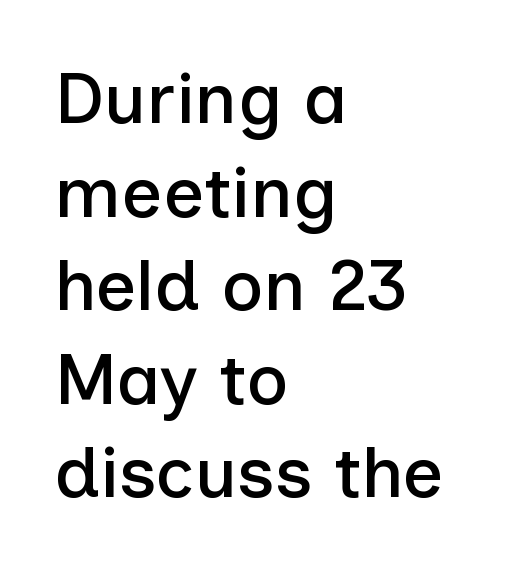
{"serif": "no", "italic": "no", "width": "normal", "stroke_contrast": "low", "x_height": "medium", "monospaced": "no", "underline": "no", "align": "left", "line_spacing": "normal", "line_spacing_ratio": 1.3, "letter_spacing": "normal", "letter_spacing_em": 0.0, "glyph_px": 72}
